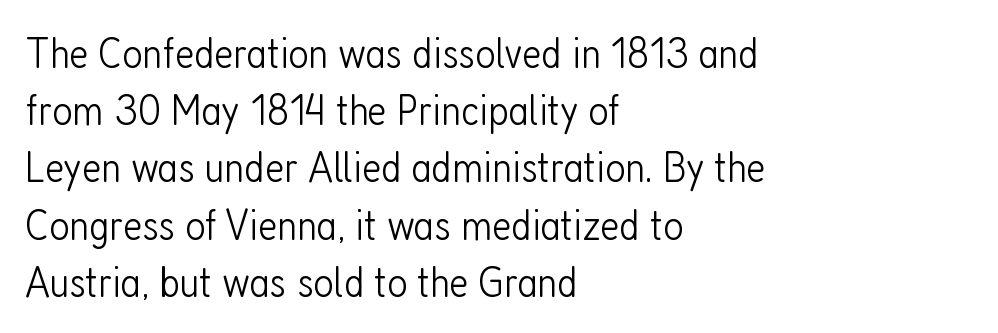
Q: Is the text bold? A: No.
Q: Is the text italic (slanted)? A: No, it is upright.
Q: Is the typeface a serif or a sans-serif typeface? A: Sans-serif.
Q: Is the text underlined? A: No.
Q: How is the paragraph aligned? A: Left-aligned.
Q: Is the spacing between letters normal or unusually wide? A: Normal.
Q: Is the spacing between lines tight, normal or loose? A: Normal.
Q: Width (condensed, normal, or wide)? A: Condensed.
Q: Stroke contrast? A: Low.
Q: x-height? A: Medium.
Q: Monospaced? A: No.
